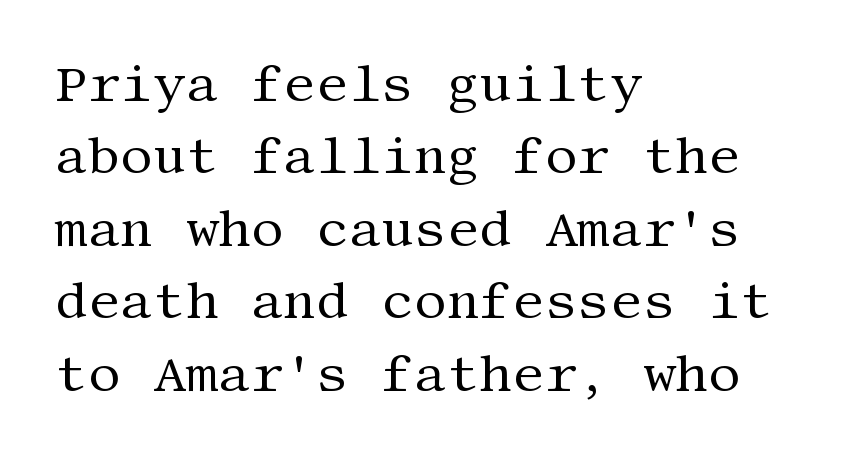
{"serif": "yes", "italic": "no", "bold": "no", "weight": "regular", "width": "normal", "stroke_contrast": "medium", "x_height": "large", "underline": "no", "align": "left", "line_spacing": "normal", "line_spacing_ratio": 1.42, "letter_spacing": "normal", "letter_spacing_em": 0.0, "glyph_px": 51}
